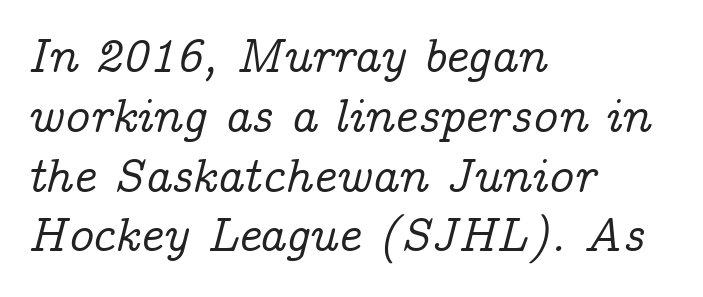
Emphasis-style slanted type is in use. Check where the strokes stop: tiny serifs finish them off. Does the copy run flush right? No — it runs flush left. The face used here is proportionally spaced, like ordinary book or web type. Each row of text sits above clean, open space.
